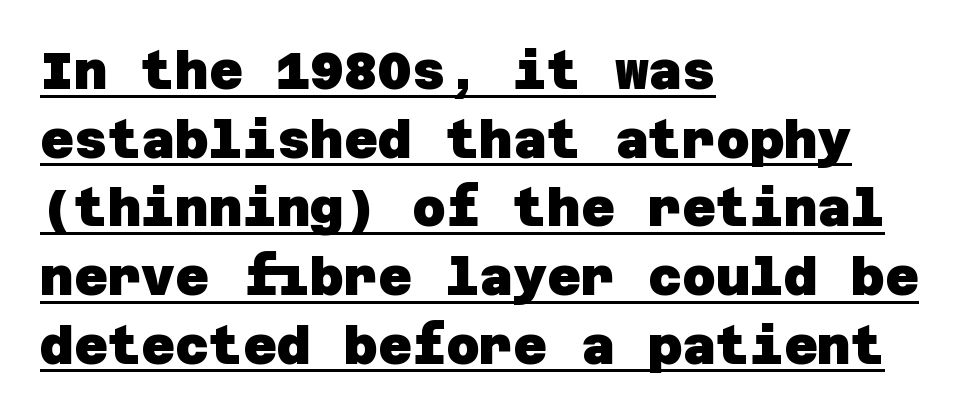
Q: Is the text bold? A: Yes.
Q: Is the typeface a serif or a sans-serif typeface? A: Sans-serif.
Q: Is the text underlined? A: Yes.
Q: How is the paragraph aligned? A: Left-aligned.
Q: Is the spacing between letters normal or unusually wide? A: Normal.
Q: Is the spacing between lines tight, normal or loose? A: Normal.
Q: Width (condensed, normal, or wide)? A: Normal.
Q: Stroke contrast? A: Low.
Q: x-height? A: Large.
